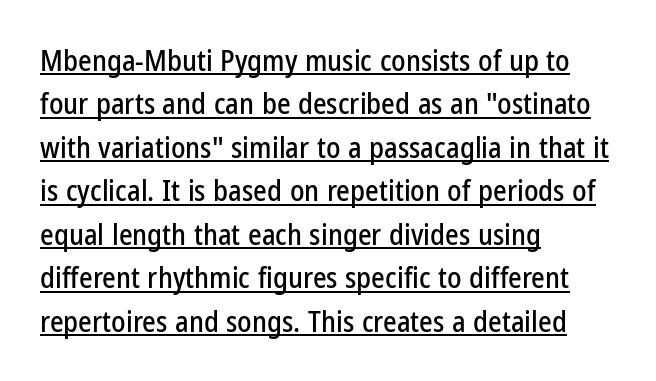
The image shows 29 px condensed sans-serif type, upright; set left-aligned, normal line spacing (1.5x), normal letter spacing, underlined; low stroke contrast and a medium x-height.
